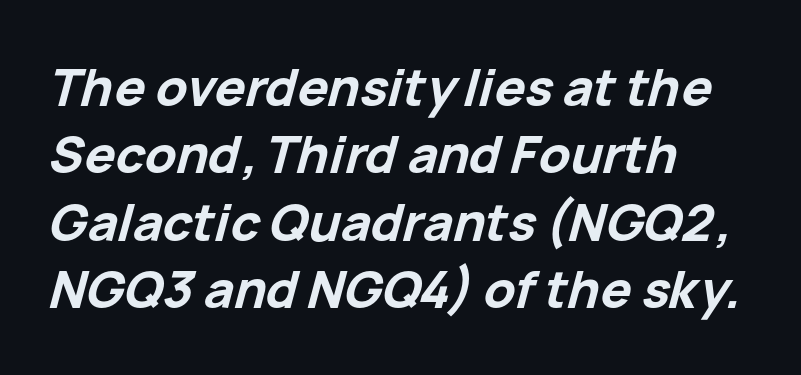
{"italic": "yes", "lean": "right", "slant_degrees": 15, "bold": "yes", "weight": "bold", "width": "normal", "stroke_contrast": "low", "x_height": "medium", "monospaced": "no", "underline": "no", "align": "left", "line_spacing": "normal", "line_spacing_ratio": 1.32, "letter_spacing": "normal", "letter_spacing_em": 0.0, "glyph_px": 51}
